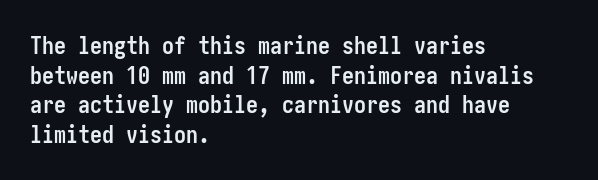
{"italic": "no", "bold": "yes", "underline": "no", "align": "left", "line_spacing_ratio": 1.23, "letter_spacing": "normal", "letter_spacing_em": 0.0, "glyph_px": 24}
